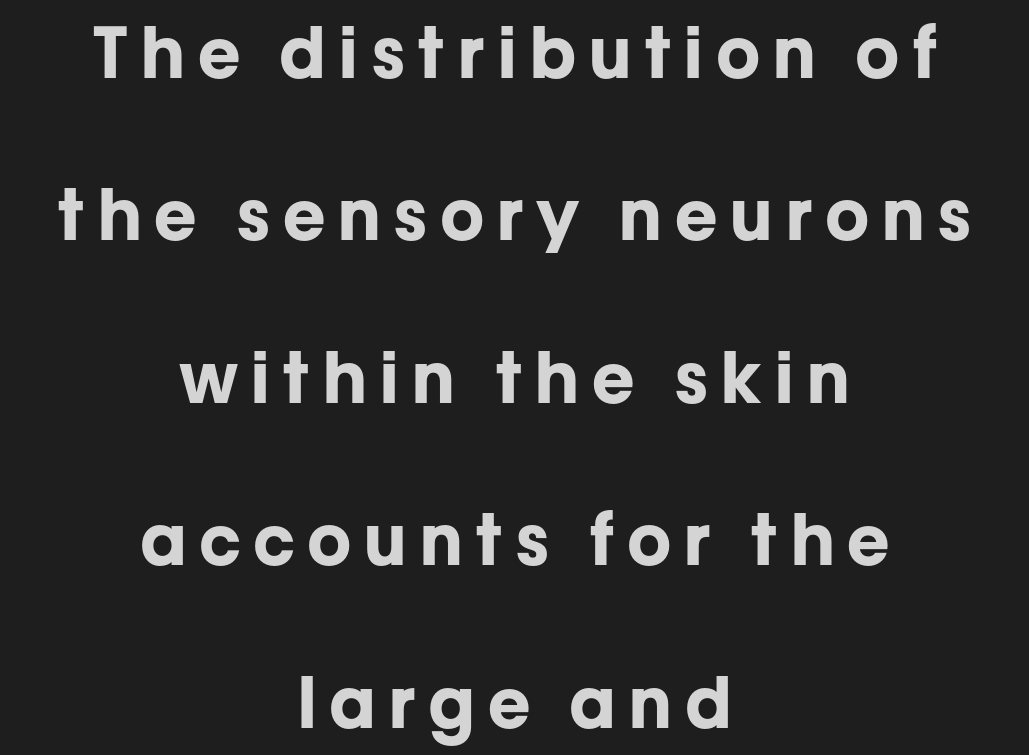
{"serif": "no", "italic": "no", "bold": "yes", "weight": "bold", "width": "normal", "stroke_contrast": "low", "x_height": "medium", "monospaced": "no", "underline": "no", "align": "center", "line_spacing": "loose", "line_spacing_ratio": 2.32, "glyph_px": 70}
